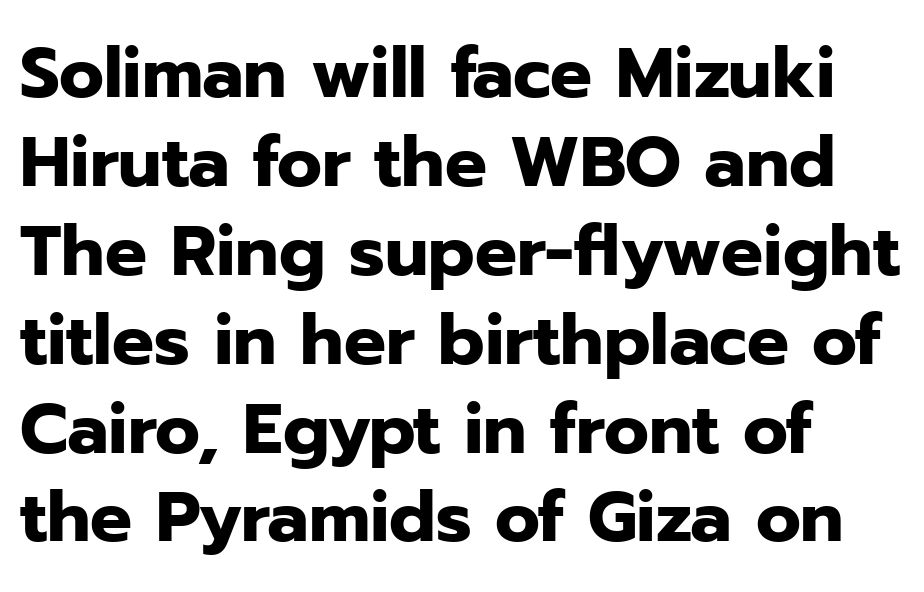
The image shows 70 px heavy sans-serif type, upright; set left-aligned, normal line spacing (1.27x), normal letter spacing, not underlined; low stroke contrast and a medium x-height.
